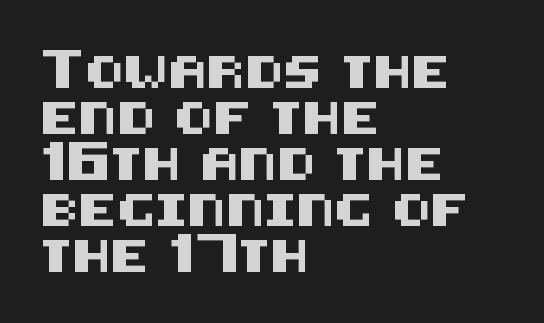
Q: Is the text italic (slanted)? A: No, it is upright.
Q: Is the typeface a serif or a sans-serif typeface? A: Sans-serif.
Q: Is the text underlined? A: No.
Q: How is the paragraph aligned? A: Left-aligned.
Q: Is the spacing between letters normal or unusually wide? A: Normal.
Q: Is the spacing between lines tight, normal or loose? A: Normal.
Q: Width (condensed, normal, or wide)? A: Normal.
Q: Stroke contrast? A: Medium.
Q: x-height? A: Large.
